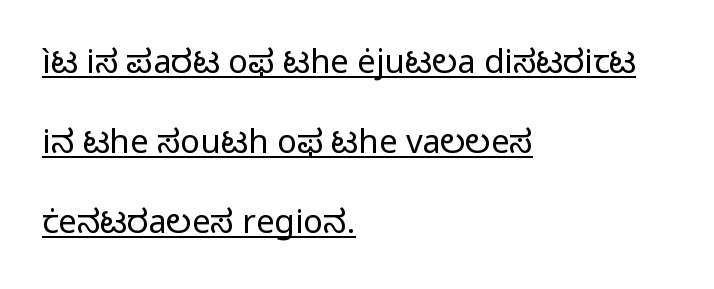
The letters advance in unequal steps, a hallmark of proportional type. Descenders here cross a horizontal rule under the line. Interline gaps are noticeably wide in this sample. The typesetter chose a ragged-right arrangement here. You could call the tracking neutral — neither tight nor loose.
